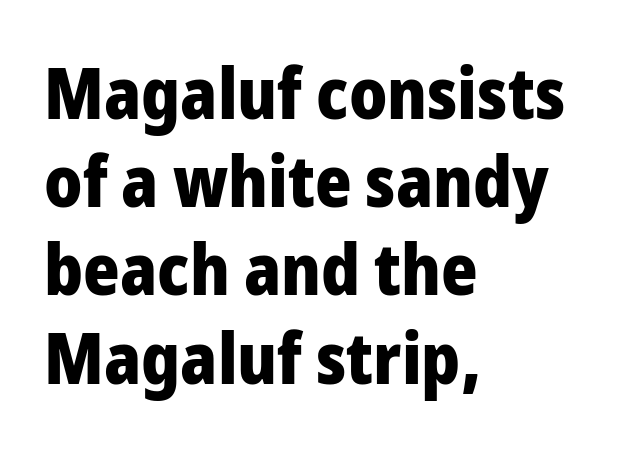
There is no visible air inserted between adjacent glyphs. The glyphs are unaccompanied by any horizontal stroke below them. The specimen reads as upright at a glance. Does the leading feel generous? No, just average. A typesetter would call this proportional, since set widths differ per character.
